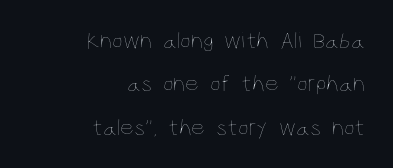
{"italic": "no", "bold": "no", "underline": "no", "align": "right", "line_spacing_ratio": 1.81, "letter_spacing": "normal", "letter_spacing_em": 0.0, "glyph_px": 24}
